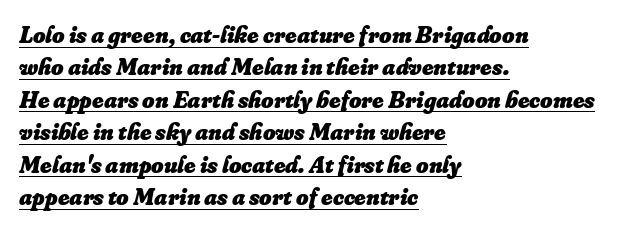
The image shows 24 px bold type, italic (leaning right); set left-aligned, normal line spacing (1.35x), normal letter spacing, underlined.
